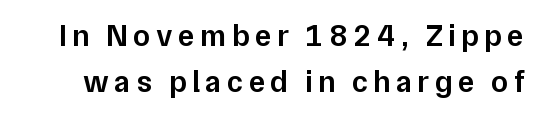
The image shows 31 px semibold sans-serif type, upright; set normal line spacing (1.47x), not underlined; low stroke contrast and a medium x-height.
